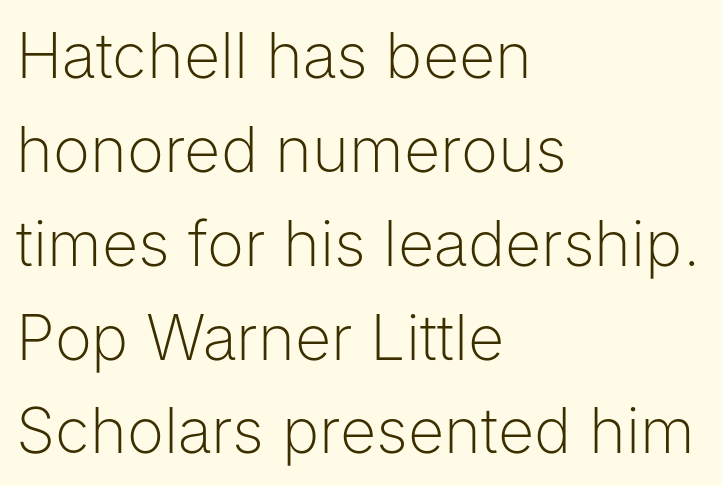
{"serif": "no", "italic": "no", "bold": "no", "weight": "light", "width": "normal", "stroke_contrast": "low", "x_height": "medium", "monospaced": "no", "underline": "no", "align": "left", "line_spacing": "normal", "line_spacing_ratio": 1.49, "letter_spacing": "normal", "letter_spacing_em": 0.0, "glyph_px": 63}
